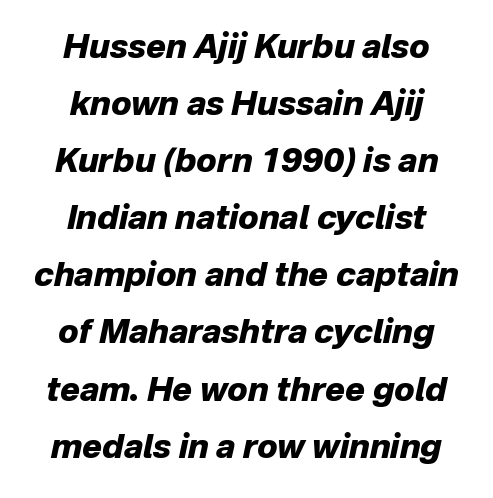
{"italic": "yes", "lean": "right", "slant_degrees": 12, "bold": "yes", "weight": "heavy", "width": "normal", "stroke_contrast": "low", "x_height": "medium", "monospaced": "no", "underline": "no", "align": "center", "line_spacing_ratio": 1.73, "letter_spacing": "normal", "letter_spacing_em": 0.0, "glyph_px": 33}
